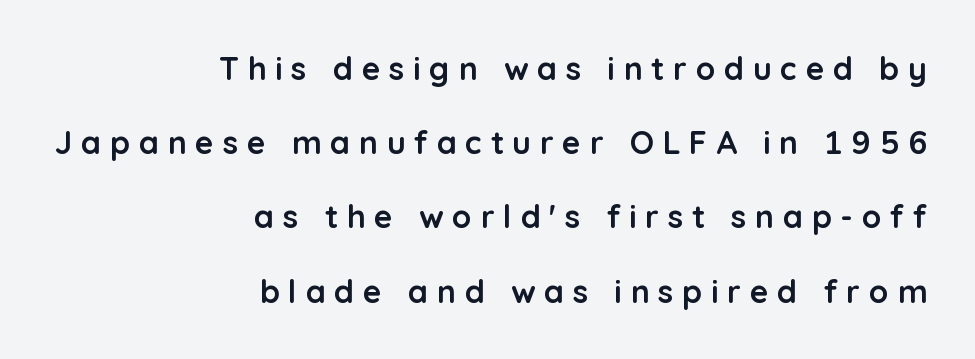
The image shows 32 px semibold sans-serif type, upright; set right-aligned, loose line spacing (2.32x), unusually wide letter spacing (+0.27 em), not underlined; low stroke contrast and a medium x-height.
